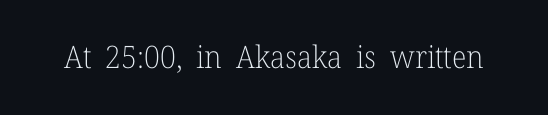
The foot of each line stays bare and open. Spacing verdict: proportional, widths tailored to each character. The lettering stays uniformly vertical, giving the passage a roman look. The type is set solid horizontally, with unmodified tracking. The strokes carry an ordinary text weight at most.
